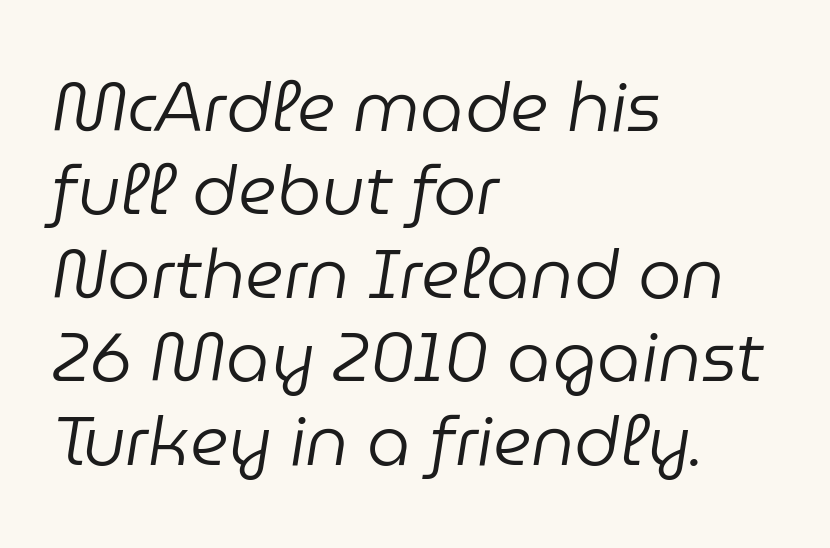
The image shows 69 px regular-weight type, italic (leaning right); set left-aligned, line spacing 1.21x, normal letter spacing, not underlined; low stroke contrast and a medium x-height.
